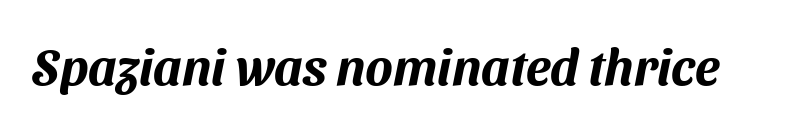
{"serif": "no", "width": "normal", "stroke_contrast": "medium", "x_height": "medium", "monospaced": "no", "underline": "no", "letter_spacing": "normal", "letter_spacing_em": 0.0, "glyph_px": 51}
